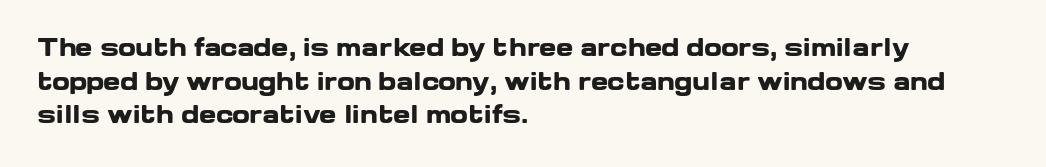
Q: Is the text bold? A: Yes.
Q: Is the text italic (slanted)? A: No, it is upright.
Q: Is the text underlined? A: No.
Q: How is the paragraph aligned? A: Left-aligned.
Q: Is the spacing between letters normal or unusually wide? A: Normal.
Q: Is the spacing between lines tight, normal or loose? A: Normal.
